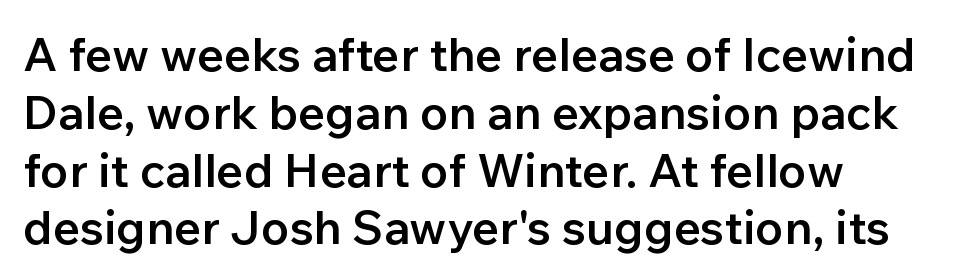
{"serif": "no", "italic": "no", "bold": "semi", "weight": "semibold", "width": "normal", "stroke_contrast": "low", "x_height": "medium", "monospaced": "no", "underline": "no", "align": "left", "line_spacing_ratio": 1.23, "letter_spacing": "normal", "letter_spacing_em": 0.0, "glyph_px": 47}
